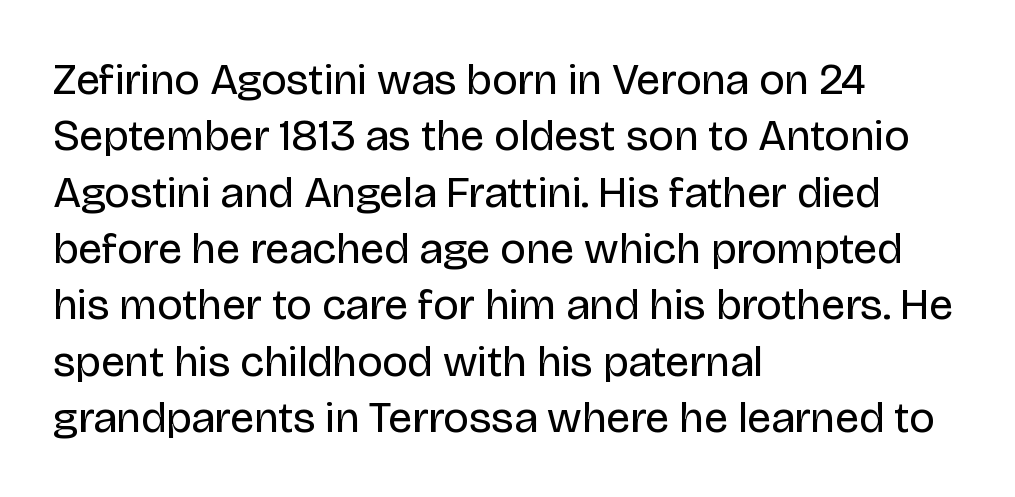
The rows are spaced the way most documents space them. Letter spacing: default. The type sits square on the baseline with zero lean. Has an underline been added? It has not.
